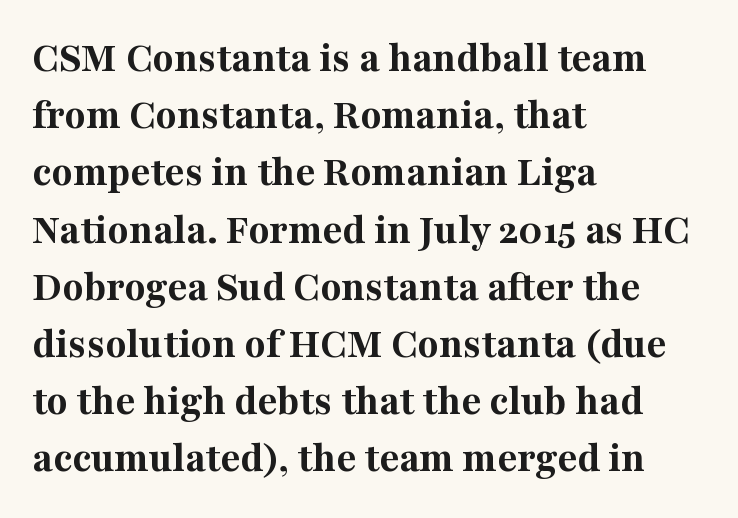
{"serif": "yes", "italic": "no", "bold": "yes", "weight": "bold", "width": "normal", "stroke_contrast": "medium", "x_height": "medium", "monospaced": "no", "underline": "no", "align": "left", "line_spacing": "normal", "line_spacing_ratio": 1.33, "letter_spacing": "normal", "letter_spacing_em": 0.0, "glyph_px": 43}
